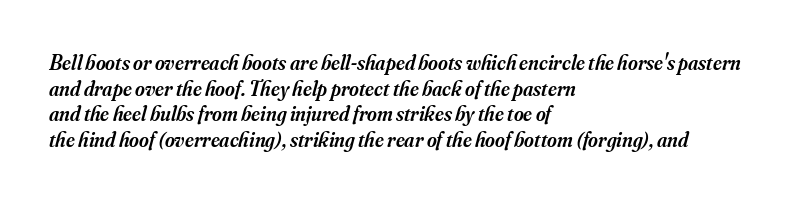
No extra tracking has been applied to these lines. Descenders are the only things crossing below the line. A classic flush-left, rag-right setting is used for this passage. This is moderately heavy type, rendered in semibold. Characters are canted at an angle relative to the baseline's perpendicular.
